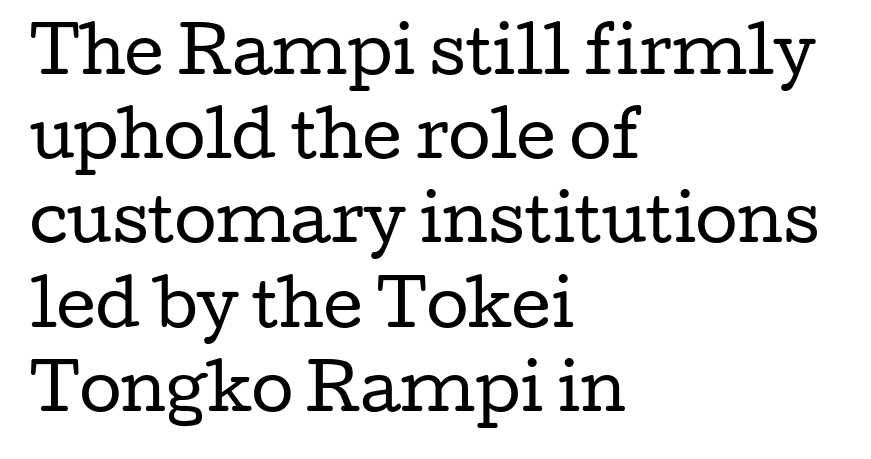
Q: Is the text bold? A: No.
Q: Is the text italic (slanted)? A: No, it is upright.
Q: Is the typeface a serif or a sans-serif typeface? A: Serif.
Q: Is the text underlined? A: No.
Q: How is the paragraph aligned? A: Left-aligned.
Q: Is the spacing between letters normal or unusually wide? A: Normal.
Q: Is the spacing between lines tight, normal or loose? A: Normal.
Q: Width (condensed, normal, or wide)? A: Wide.
Q: Stroke contrast? A: Low.
Q: x-height? A: Medium.
Q: Monospaced? A: No.
